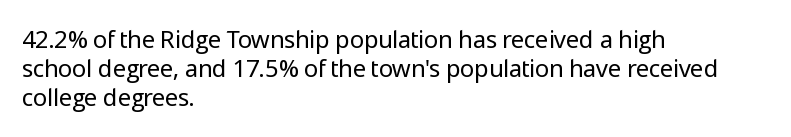
{"italic": "no", "bold": "no", "underline": "no", "align": "left", "line_spacing_ratio": 1.21, "letter_spacing": "normal", "letter_spacing_em": 0.0, "glyph_px": 24}
